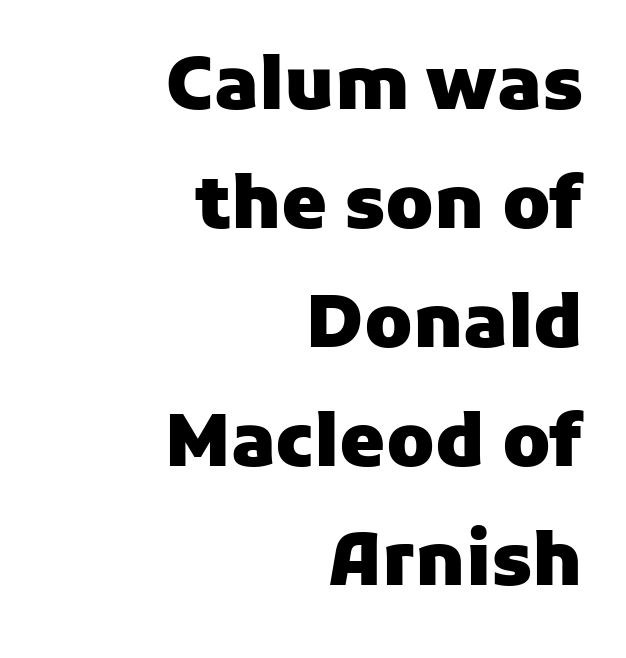
{"serif": "no", "italic": "no", "bold": "yes", "weight": "heavy", "width": "normal", "stroke_contrast": "low", "x_height": "medium", "monospaced": "no", "underline": "no", "align": "right", "line_spacing": "normal", "line_spacing_ratio": 1.63, "letter_spacing": "normal", "letter_spacing_em": 0.0, "glyph_px": 73}
